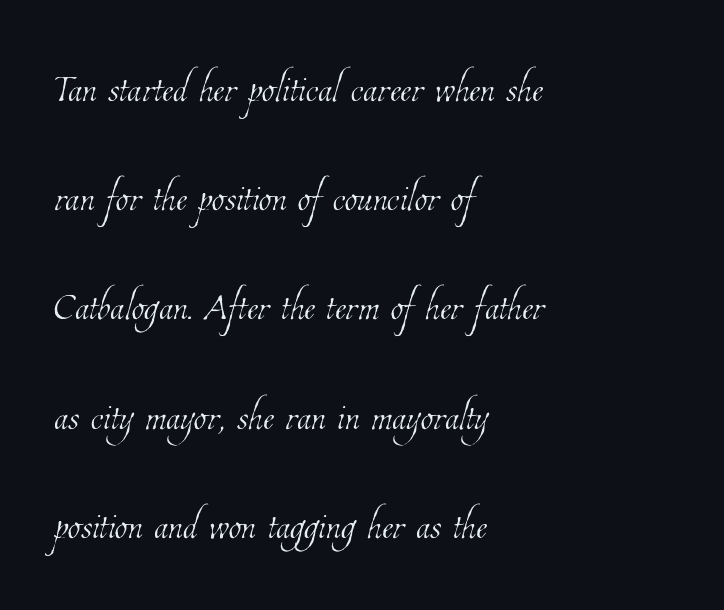
{"bold": "no", "weight": "thin", "width": "condensed", "stroke_contrast": "low", "x_height": "medium", "monospaced": "no", "underline": "no", "align": "left", "line_spacing": "loose", "line_spacing_ratio": 2.1, "letter_spacing": "normal", "letter_spacing_em": 0.0, "glyph_px": 52}
